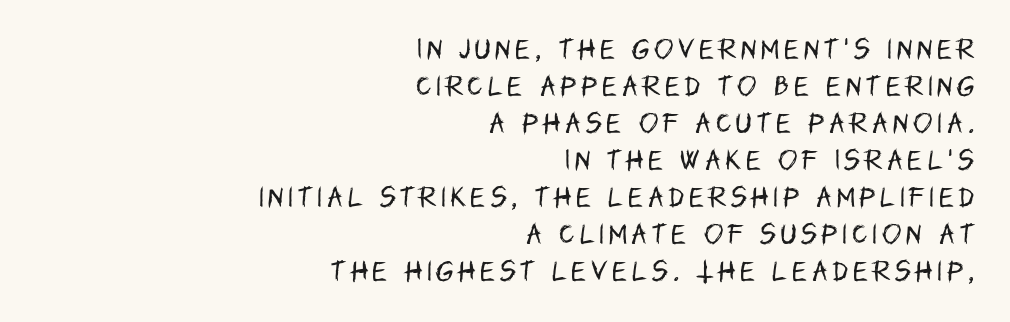
{"italic": "no", "bold": "no", "underline": "no", "align": "right", "line_spacing": "normal", "line_spacing_ratio": 1.61, "letter_spacing": "wide", "letter_spacing_em": 0.21, "glyph_px": 23}
